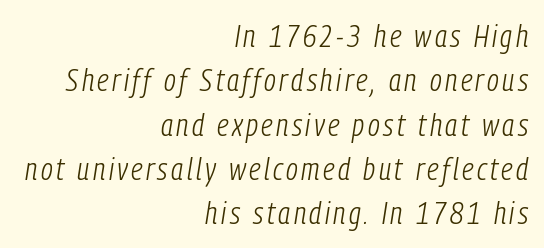
The passage shown is typed in a proportional face where columns would drift. Is the type slanted? Yes — the strokes lean at a clear angle. The baseline area is clear. Compared with a flush-left layout, this one pins lines to the opposite, right side.
